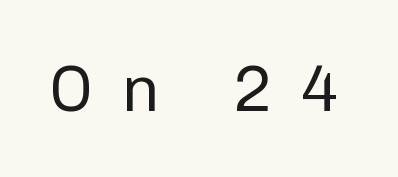
{"serif": "no", "italic": "no", "bold": "no", "weight": "regular", "width": "normal", "stroke_contrast": "low", "x_height": "medium", "monospaced": "no", "underline": "no", "letter_spacing": "wide", "letter_spacing_em": 0.43, "glyph_px": 65}
